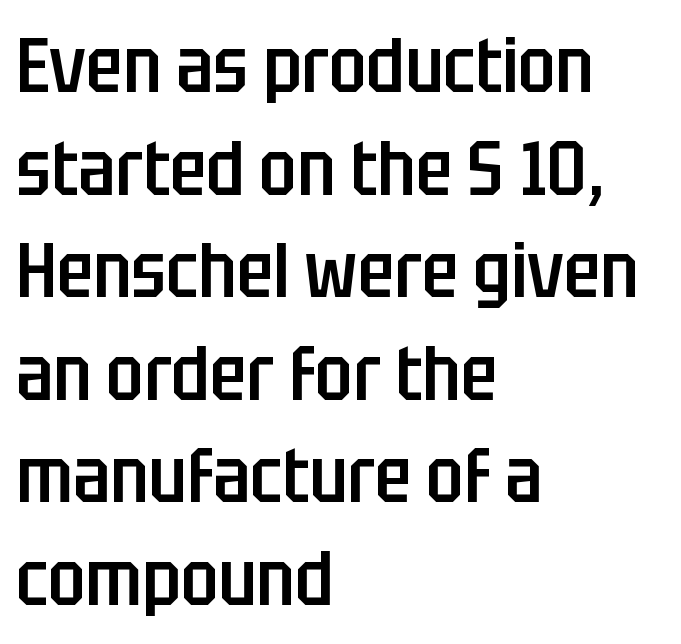
{"serif": "no", "italic": "no", "bold": "semi", "weight": "semibold", "width": "condensed", "stroke_contrast": "low", "x_height": "large", "monospaced": "no", "underline": "no", "align": "left", "line_spacing": "normal", "line_spacing_ratio": 1.35, "letter_spacing": "normal", "letter_spacing_em": 0.0, "glyph_px": 76}
